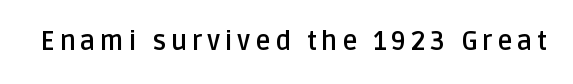
{"italic": "no", "bold": "yes", "underline": "no", "glyph_px": 26}
